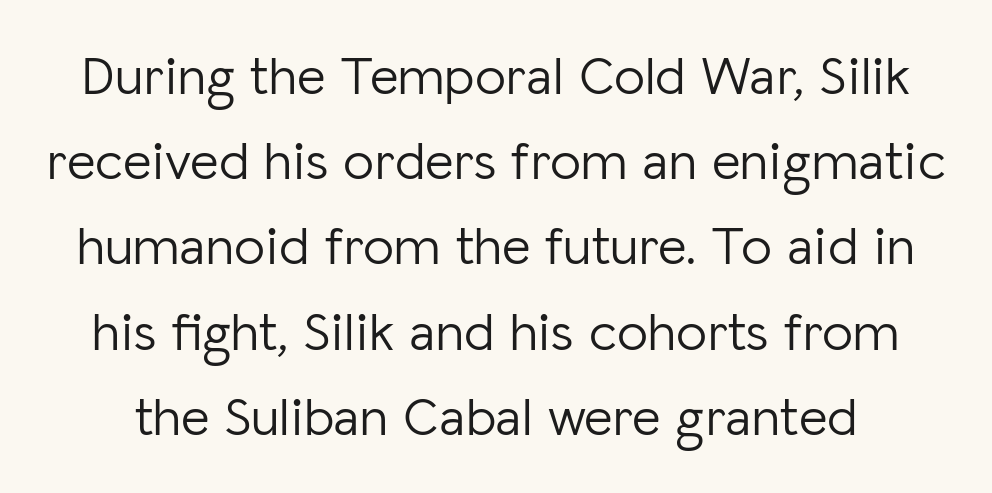
{"serif": "no", "italic": "no", "bold": "no", "weight": "light", "width": "normal", "stroke_contrast": "low", "x_height": "medium", "monospaced": "no", "underline": "no", "line_spacing": "normal", "line_spacing_ratio": 1.55, "letter_spacing": "normal", "letter_spacing_em": 0.0, "glyph_px": 55}
